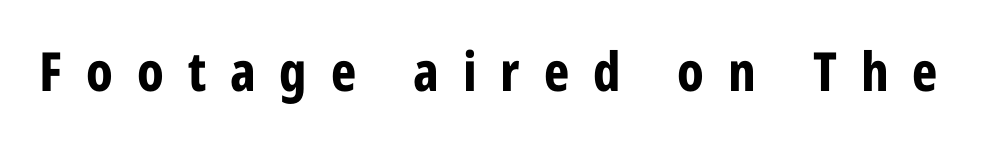
The image shows 54 px bold, condensed sans-serif type, upright; set unusually wide letter spacing (+0.44 em), not underlined; low stroke contrast and a medium x-height.
